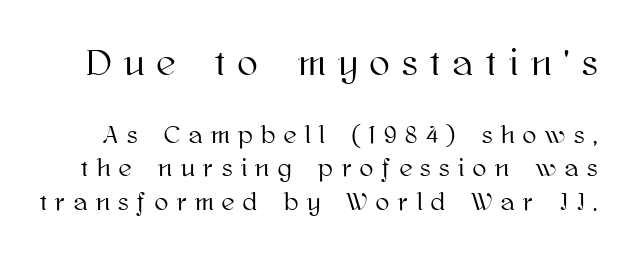
Q: Is the text italic (slanted)? A: No, it is upright.
Q: Is the text underlined? A: No.
Q: Is the spacing between letters normal or unusually wide? A: Unusually wide.
Q: Is the spacing between lines tight, normal or loose? A: Normal.
Q: Which block of text is set in a larger size, the first (top) or the second (bottom)? A: The first (top) one.
Q: Width (condensed, normal, or wide)? A: Normal.
Q: Stroke contrast? A: High.
Q: x-height? A: Medium.
Q: Monospaced? A: No.
